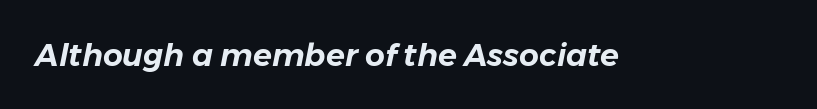
The image shows 31 px text type, italic (leaning right); set normal letter spacing, not underlined; low stroke contrast and a medium x-height.
